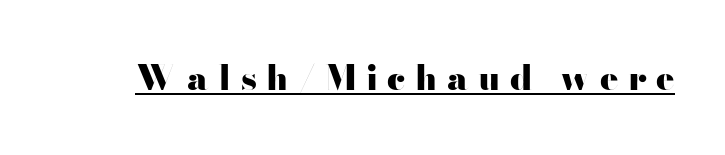
{"serif": "no", "italic": "no", "bold": "yes", "weight": "heavy", "width": "wide", "stroke_contrast": "high", "x_height": "small", "monospaced": "no", "underline": "yes", "letter_spacing": "wide", "letter_spacing_em": 0.28, "glyph_px": 34}
